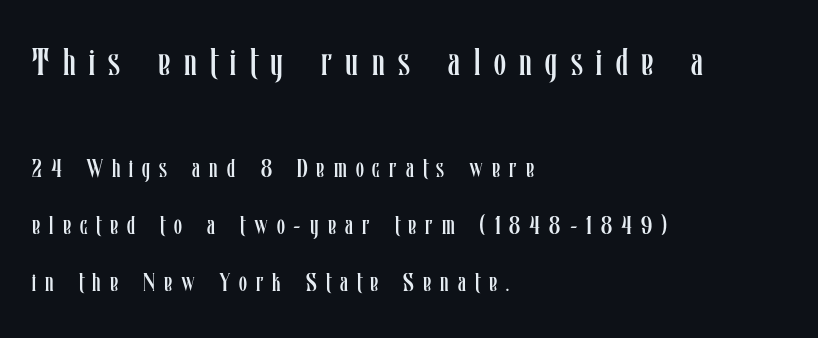
The image shows 39 px regular-weight, condensed type, upright; set left-aligned, loose line spacing (2.18x), unusually wide letter spacing (+0.35 em), not underlined; the first (top) block is 1.5x larger; low stroke contrast and a medium x-height.
